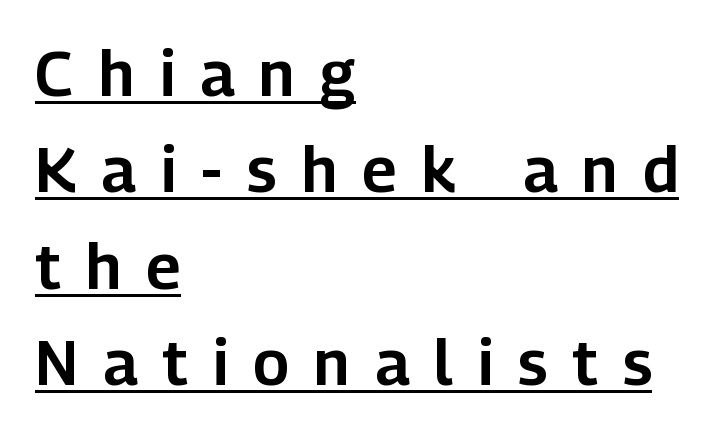
The image shows 63 px sans-serif type, upright; set left-aligned, normal line spacing (1.53x), unusually wide letter spacing (+0.4 em), underlined; low stroke contrast and a medium x-height.
